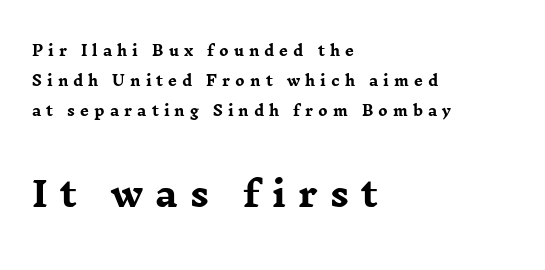
Q: Is the text bold? A: Yes.
Q: Is the text italic (slanted)? A: No, it is upright.
Q: Is the typeface a serif or a sans-serif typeface? A: Serif.
Q: Is the text underlined? A: No.
Q: How is the paragraph aligned? A: Left-aligned.
Q: Is the spacing between letters normal or unusually wide? A: Unusually wide.
Q: Is the spacing between lines tight, normal or loose? A: Loose.
Q: Which block of text is set in a larger size, the first (top) or the second (bottom)? A: The second (bottom) one.
Q: Width (condensed, normal, or wide)? A: Wide.
Q: Stroke contrast? A: Low.
Q: x-height? A: Medium.
Q: Monospaced? A: No.
